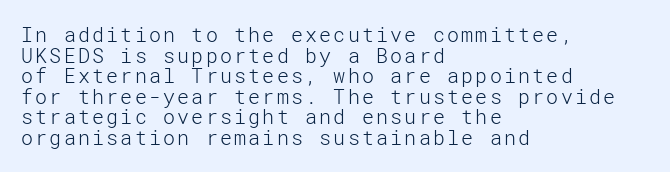
{"italic": "no", "bold": "no", "underline": "no", "align": "left", "line_spacing": "tight", "line_spacing_ratio": 1.03, "glyph_px": 20}
